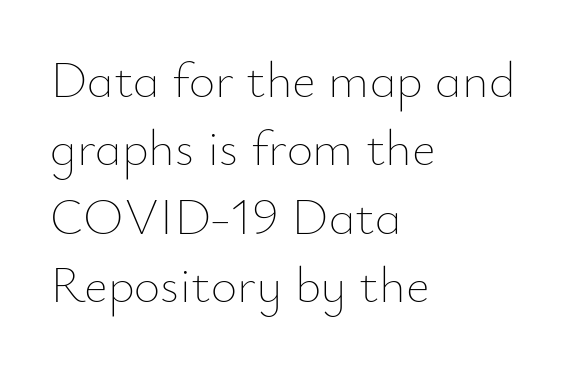
You could not count columns in this text — the font is proportionally spaced. The typesetter chose a ragged-right arrangement here. Heaviness? Minimal to ordinary, like unemphasized prose. Tracking value appears to be zero — textbook default spacing. Quick note: interline space is typical.
